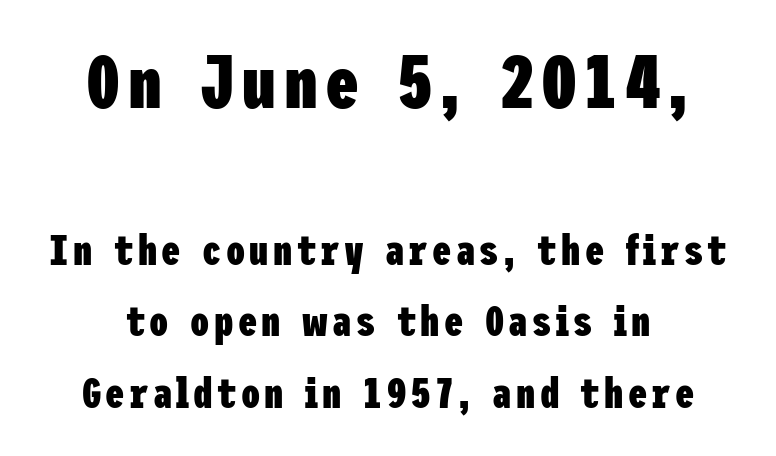
{"serif": "no", "italic": "no", "bold": "yes", "weight": "heavy", "width": "condensed", "stroke_contrast": "low", "x_height": "medium", "underline": "no", "line_spacing": "normal", "line_spacing_ratio": 1.66, "larger_block": "first", "size_ratio": 1.77, "glyph_px": 76}
